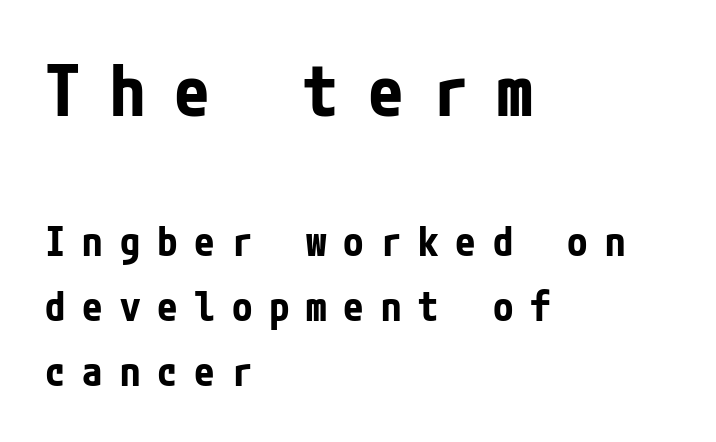
The image shows 71 px bold, condensed sans-serif type, upright; set left-aligned, normal line spacing (1.59x), unusually wide letter spacing (+0.41 em), not underlined; the first (top) block is 1.73x larger; low stroke contrast and a medium x-height.
